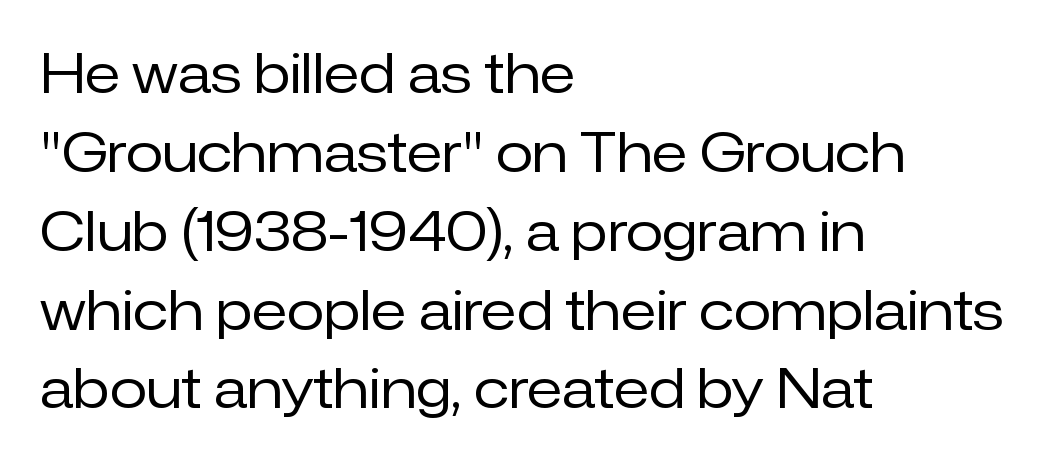
{"serif": "no", "italic": "no", "bold": "no", "weight": "regular", "width": "normal", "stroke_contrast": "low", "x_height": "medium", "monospaced": "no", "underline": "no", "align": "left", "line_spacing": "normal", "line_spacing_ratio": 1.46, "letter_spacing": "normal", "letter_spacing_em": 0.0, "glyph_px": 54}
